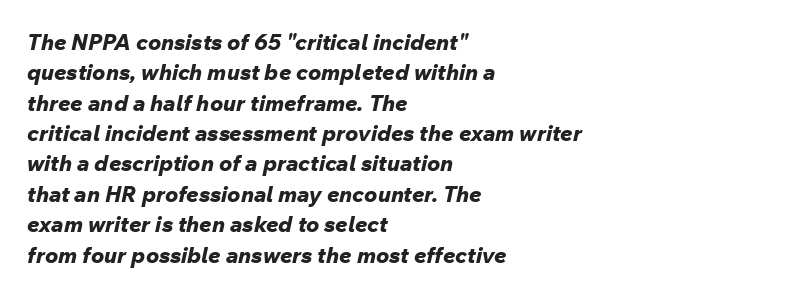
The compositor pushed each line to the left boundary. Thick stems and heavy bowls — unmistakably bold. Notice how the stems are inclined rather than vertical — that's the hallmark of italics. Rule under the text: the space is simply empty.
